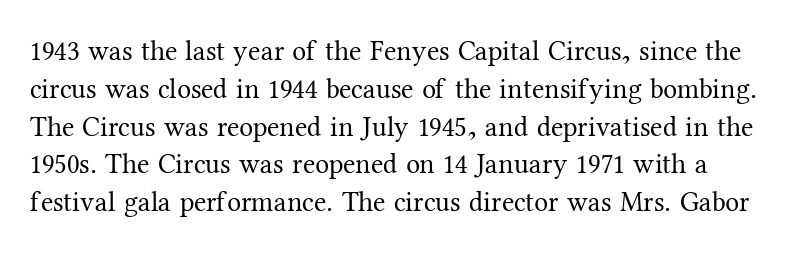
Reading down the column, the eye jumps a familiar distance to each next line. To sum up the face: it has serifs. The baseline area is clear. Students, note that the glyphs here touch the page at normal intervals.
